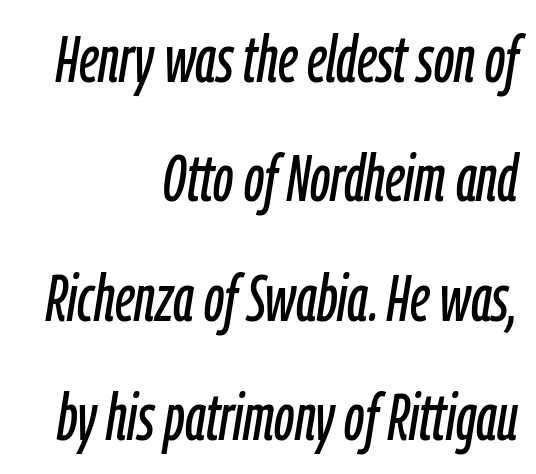
Q: Is the text italic (slanted)? A: Yes, it leans right by about 9 degrees.
Q: Is the text underlined? A: No.
Q: How is the paragraph aligned? A: Right-aligned.
Q: Is the spacing between letters normal or unusually wide? A: Normal.
Q: Width (condensed, normal, or wide)? A: Condensed.
Q: Stroke contrast? A: Low.
Q: x-height? A: Medium.
Q: Monospaced? A: No.
